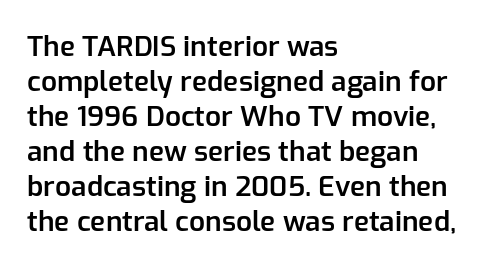
{"serif": "no", "italic": "no", "bold": "semi", "weight": "semibold", "width": "normal", "stroke_contrast": "low", "x_height": "medium", "monospaced": "no", "underline": "no", "align": "left", "line_spacing": "normal", "line_spacing_ratio": 1.25, "letter_spacing": "normal", "letter_spacing_em": 0.0, "glyph_px": 28}
